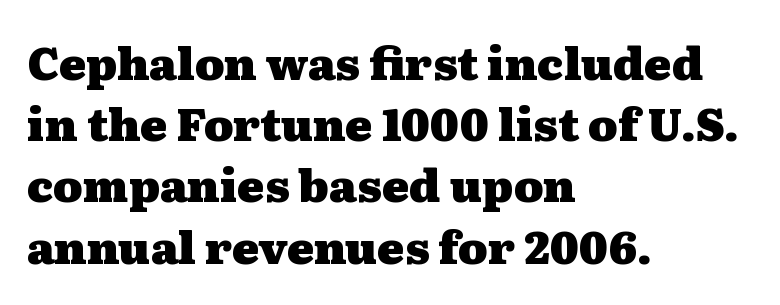
Q: Is the text bold? A: Yes.
Q: Is the text italic (slanted)? A: No, it is upright.
Q: Is the typeface a serif or a sans-serif typeface? A: Serif.
Q: Is the text underlined? A: No.
Q: How is the paragraph aligned? A: Left-aligned.
Q: Is the spacing between letters normal or unusually wide? A: Normal.
Q: Is the spacing between lines tight, normal or loose? A: Normal.
Q: Width (condensed, normal, or wide)? A: Wide.
Q: Stroke contrast? A: Medium.
Q: x-height? A: Medium.
Q: Monospaced? A: No.
